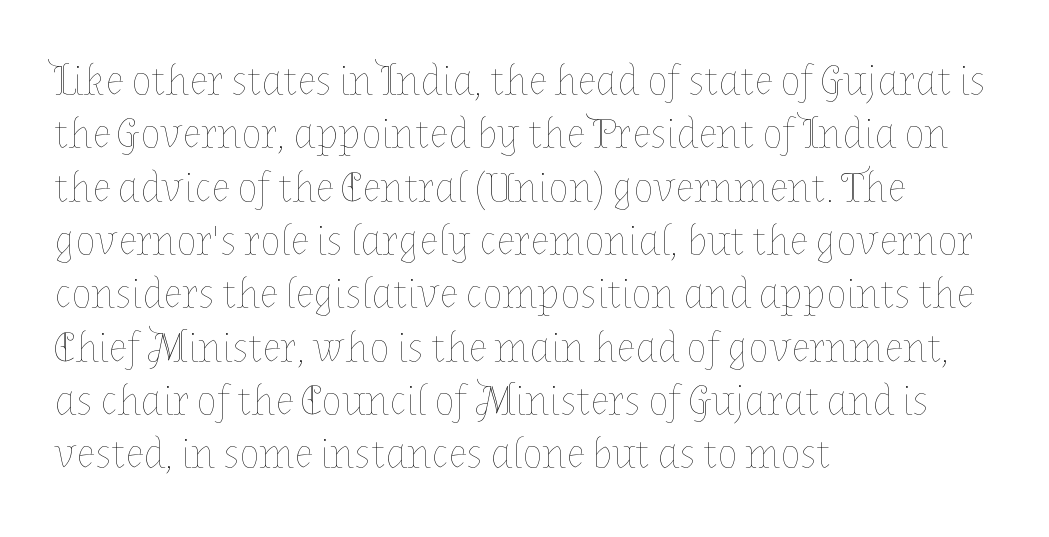
The rendering uses natural spacing where letterforms have individual widths. Descenders are the only things crossing below the line. Is the letter spacing exaggerated? No — it looks like the ordinary default. Visually the block forms a straight wall on the left and a jagged coastline on the right. This is not heavy type; no bold has been used.
